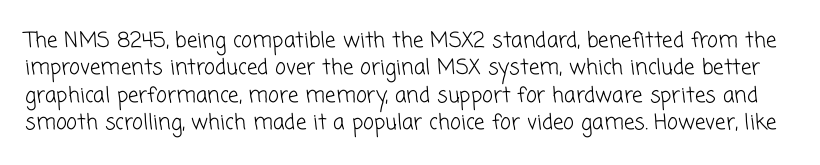
Does extra space separate the letters? No, they use regular spacing. Weight: in the light-to-regular range. The string is rendered with underlining switched off. A typesetter would call this leading conventional body-copy spacing.
